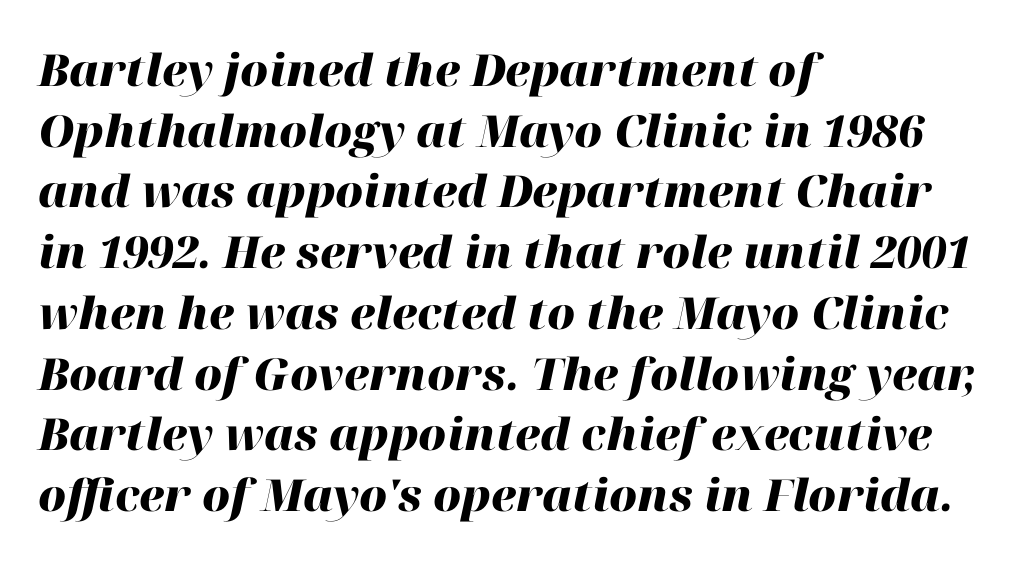
{"italic": "yes", "lean": "right", "slant_degrees": 12, "bold": "yes", "weight": "heavy", "width": "normal", "stroke_contrast": "high", "x_height": "medium", "monospaced": "no", "underline": "no", "align": "left", "line_spacing": "normal", "line_spacing_ratio": 1.38, "letter_spacing": "normal", "letter_spacing_em": 0.0, "glyph_px": 44}
